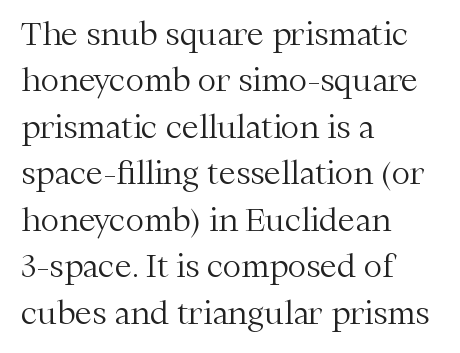
Q: Is the text bold? A: No.
Q: Is the text italic (slanted)? A: No, it is upright.
Q: Is the typeface a serif or a sans-serif typeface? A: Serif.
Q: Is the text underlined? A: No.
Q: How is the paragraph aligned? A: Left-aligned.
Q: Is the spacing between letters normal or unusually wide? A: Normal.
Q: Is the spacing between lines tight, normal or loose? A: Normal.
Q: Width (condensed, normal, or wide)? A: Normal.
Q: Stroke contrast? A: Medium.
Q: x-height? A: Medium.
Q: Monospaced? A: No.
